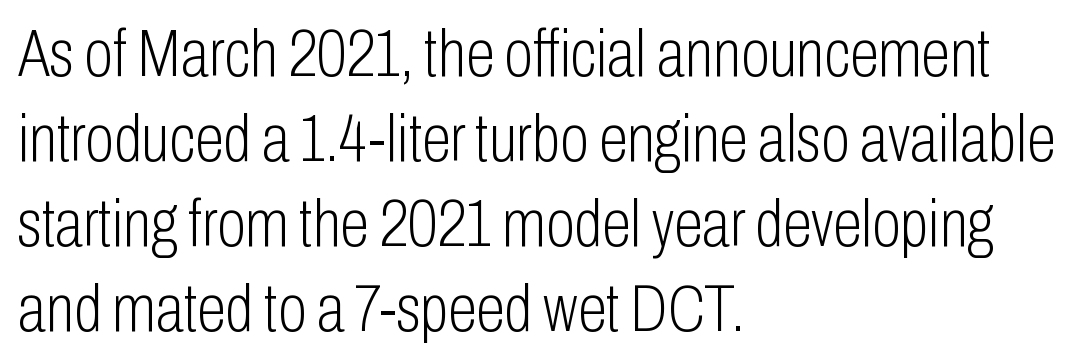
Q: Is the text bold? A: No.
Q: Is the text italic (slanted)? A: No, it is upright.
Q: Is the typeface a serif or a sans-serif typeface? A: Sans-serif.
Q: Is the text underlined? A: No.
Q: How is the paragraph aligned? A: Left-aligned.
Q: Is the spacing between letters normal or unusually wide? A: Normal.
Q: Is the spacing between lines tight, normal or loose? A: Normal.
Q: Width (condensed, normal, or wide)? A: Condensed.
Q: Stroke contrast? A: Low.
Q: x-height? A: Medium.
Q: Monospaced? A: No.
